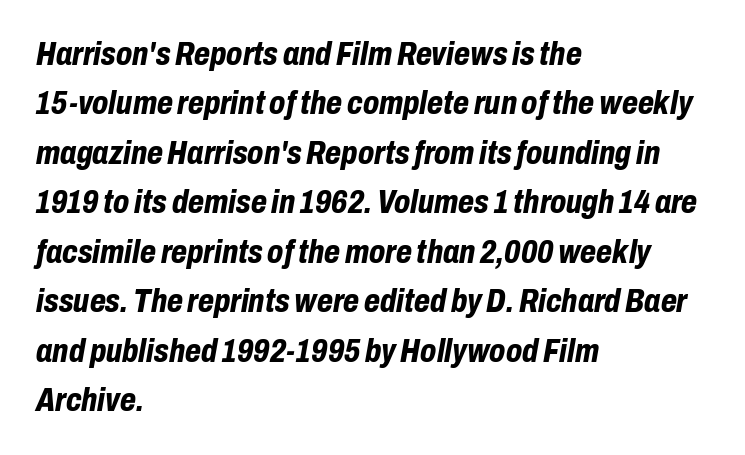
Q: Is the text bold? A: Yes.
Q: Is the text italic (slanted)? A: Yes, it leans right by about 10 degrees.
Q: Is the text underlined? A: No.
Q: How is the paragraph aligned? A: Left-aligned.
Q: Is the spacing between letters normal or unusually wide? A: Normal.
Q: Is the spacing between lines tight, normal or loose? A: Normal.
Q: Width (condensed, normal, or wide)? A: Condensed.
Q: Stroke contrast? A: Low.
Q: x-height? A: Medium.
Q: Monospaced? A: No.
